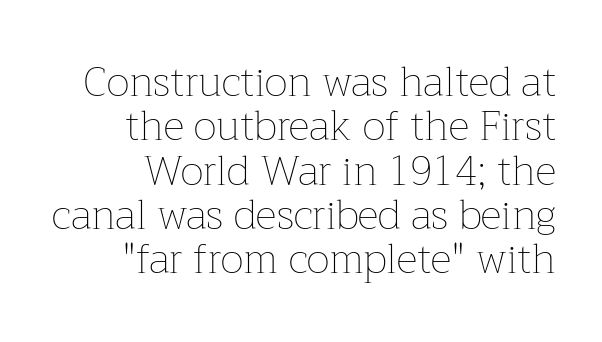
The image shows 41 px thin type, upright; set right-aligned, tight line spacing (1.08x), normal letter spacing, not underlined; low stroke contrast and a medium x-height.
